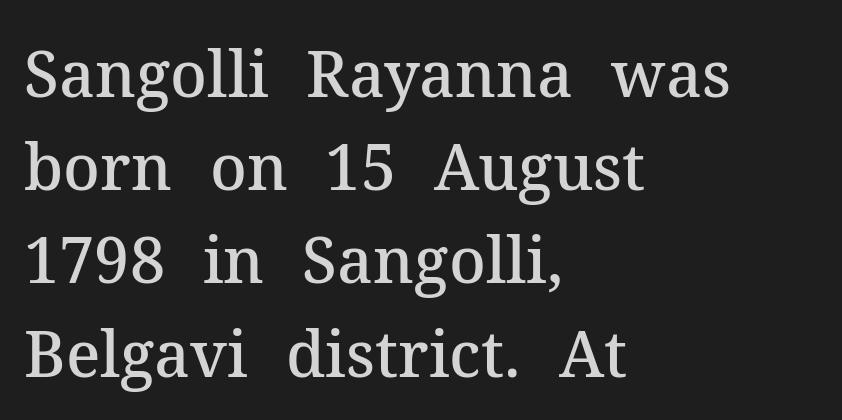
{"serif": "yes", "italic": "no", "bold": "semi", "weight": "semibold", "width": "normal", "stroke_contrast": "medium", "x_height": "medium", "monospaced": "no", "underline": "no", "align": "left", "line_spacing": "normal", "line_spacing_ratio": 1.48, "letter_spacing": "normal", "letter_spacing_em": 0.0, "glyph_px": 63}
